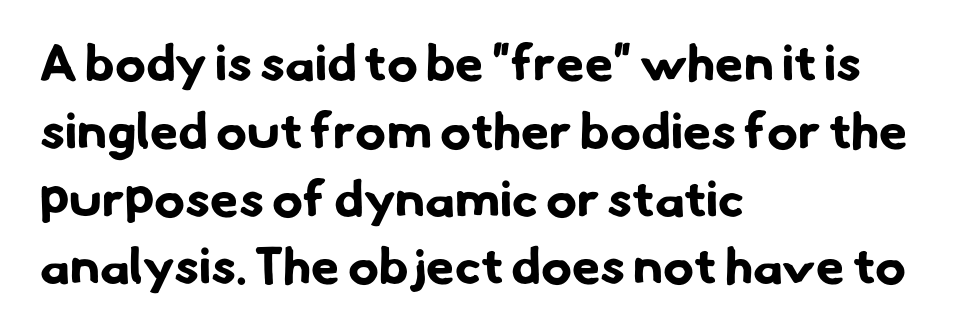
Think of a printed novel: that variable character pitch is what you see here. Font category for this specimen: sans-serif. If you measured baseline to baseline, you'd find a middling distance. In CSS terms this would be text-align: left. This is heavy type, rendered in bold.
